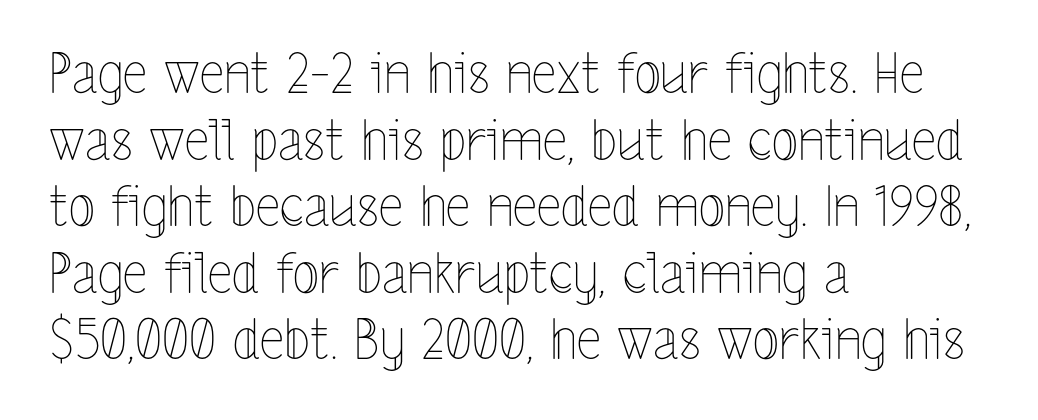
{"italic": "no", "bold": "no", "weight": "thin", "width": "condensed", "x_height": "medium", "monospaced": "no", "underline": "no", "align": "left", "line_spacing_ratio": 1.21, "letter_spacing": "normal", "letter_spacing_em": 0.0, "glyph_px": 55}
